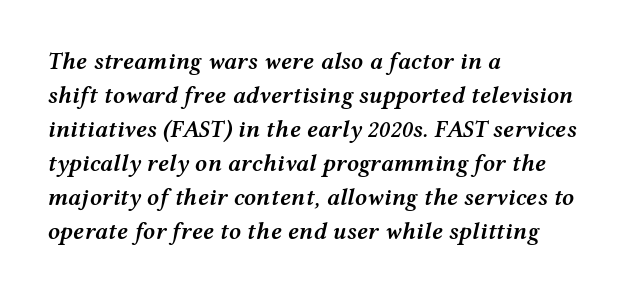
{"italic": "yes", "lean": "right", "slant_degrees": 12, "bold": "semi", "underline": "no", "align": "left", "line_spacing": "normal", "line_spacing_ratio": 1.42, "letter_spacing": "normal", "letter_spacing_em": 0.0, "glyph_px": 24}
